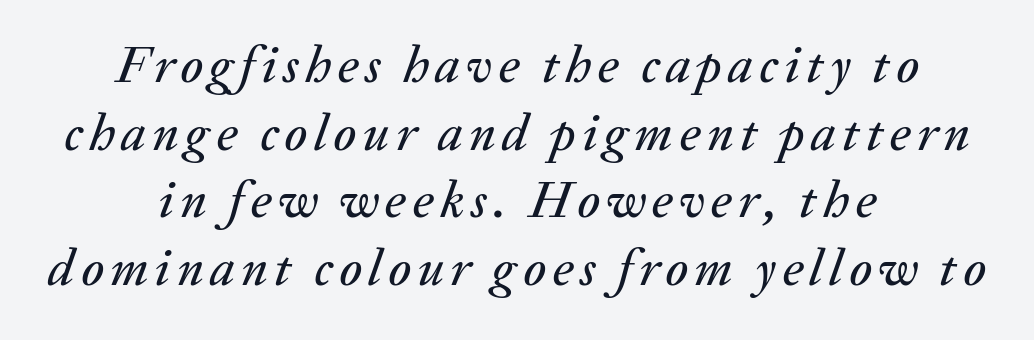
{"italic": "yes", "lean": "right", "slant_degrees": 20, "width": "normal", "stroke_contrast": "medium", "x_height": "medium", "monospaced": "no", "underline": "no", "align": "center", "line_spacing": "normal", "line_spacing_ratio": 1.3, "glyph_px": 52}
